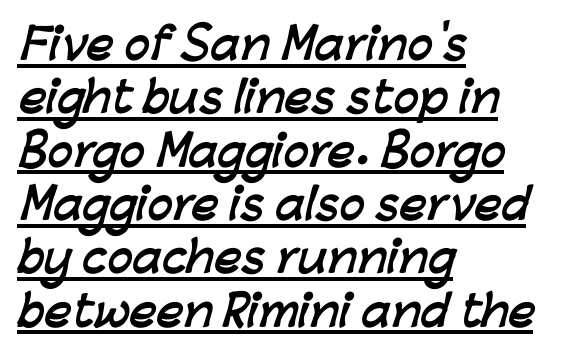
Q: Is the text bold? A: Yes.
Q: Is the typeface a serif or a sans-serif typeface? A: Sans-serif.
Q: Is the text underlined? A: Yes.
Q: How is the paragraph aligned? A: Left-aligned.
Q: Is the spacing between letters normal or unusually wide? A: Normal.
Q: Is the spacing between lines tight, normal or loose? A: Normal.
Q: Width (condensed, normal, or wide)? A: Normal.
Q: Stroke contrast? A: Low.
Q: x-height? A: Medium.
Q: Monospaced? A: No.
